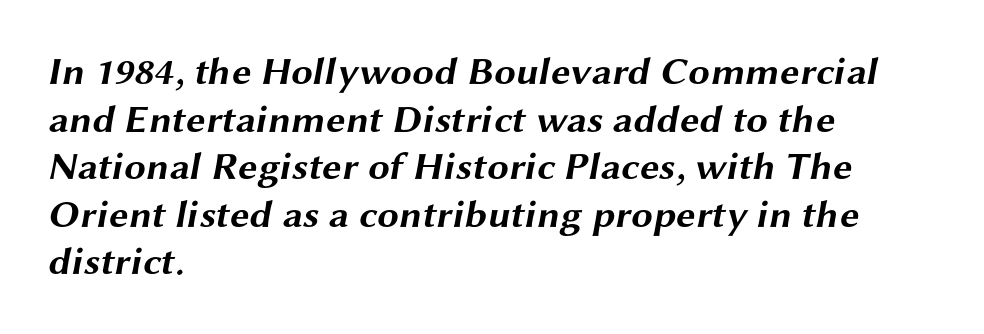
{"serif": "no", "bold": "yes", "weight": "bold", "width": "wide", "stroke_contrast": "medium", "x_height": "medium", "monospaced": "no", "underline": "no", "align": "left", "line_spacing_ratio": 1.22, "letter_spacing": "normal", "letter_spacing_em": 0.0, "glyph_px": 39}
